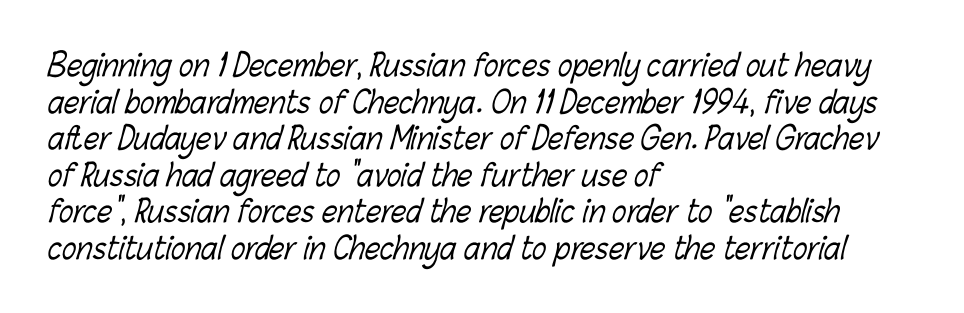
{"bold": "no", "weight": "light", "width": "condensed", "stroke_contrast": "low", "x_height": "medium", "monospaced": "no", "underline": "no", "align": "left", "line_spacing_ratio": 1.22, "letter_spacing": "normal", "letter_spacing_em": 0.0, "glyph_px": 30}
